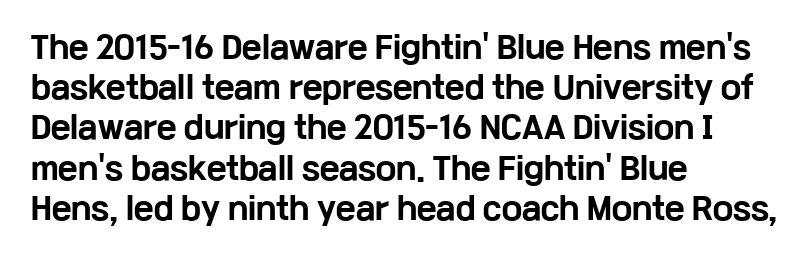
The image shows 30 px bold, wide sans-serif type, upright; set left-aligned, normal line spacing (1.34x), normal letter spacing, not underlined; low stroke contrast and a medium x-height.
